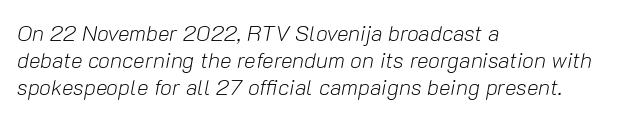
Q: Is the text bold? A: No.
Q: Is the text italic (slanted)? A: Yes, it leans right by about 10 degrees.
Q: Is the text underlined? A: No.
Q: How is the paragraph aligned? A: Left-aligned.
Q: Is the spacing between letters normal or unusually wide? A: Normal.
